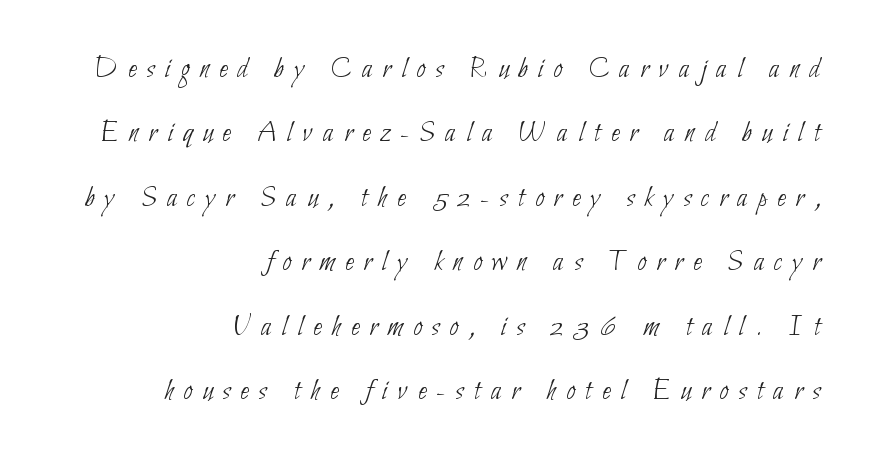
You could fit nearly another row in the gap between these rows. Spacing verdict: proportional, widths tailored to each character. The typeface has the unassuming heft of standard copy or less. The paragraph has a hard right edge and a soft left edge.
